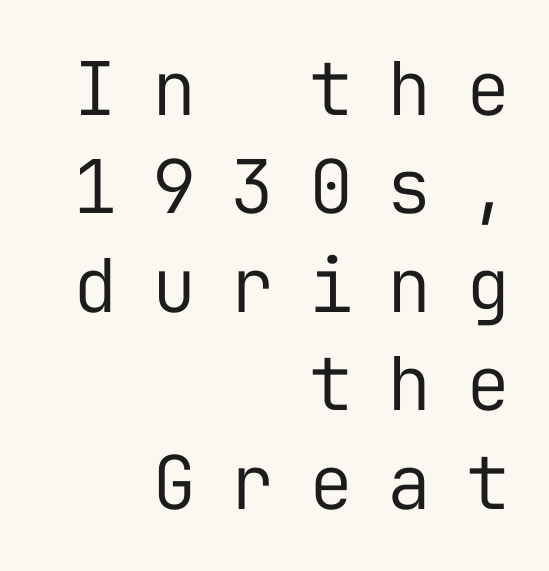
The image shows 74 px regular-weight sans-serif type, upright, monospaced; set right-aligned, normal line spacing (1.33x), unusually wide letter spacing (+0.46 em), not underlined; low stroke contrast and a medium x-height.
